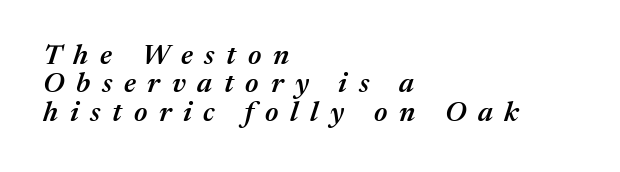
Q: Is the text bold? A: Semi-bold.
Q: Is the text italic (slanted)? A: Yes, it leans right by about 17 degrees.
Q: Is the text underlined? A: No.
Q: How is the paragraph aligned? A: Left-aligned.
Q: Is the spacing between letters normal or unusually wide? A: Unusually wide.
Q: Is the spacing between lines tight, normal or loose? A: Tight.
Q: Width (condensed, normal, or wide)? A: Normal.
Q: Stroke contrast? A: Medium.
Q: x-height? A: Medium.
Q: Monospaced? A: No.
